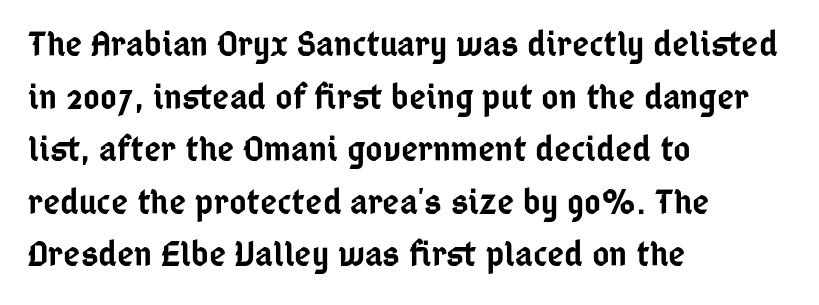
Reading down the column, the eye jumps a familiar distance to each next line. This sample is left-justified, so line endings fall wherever the words run out. This sample uses plain, unmodified letter spacing. Strokes here are thickened, but only to semibold level. The specimen reads as upright at a glance. The space directly below the letters is spotless.
